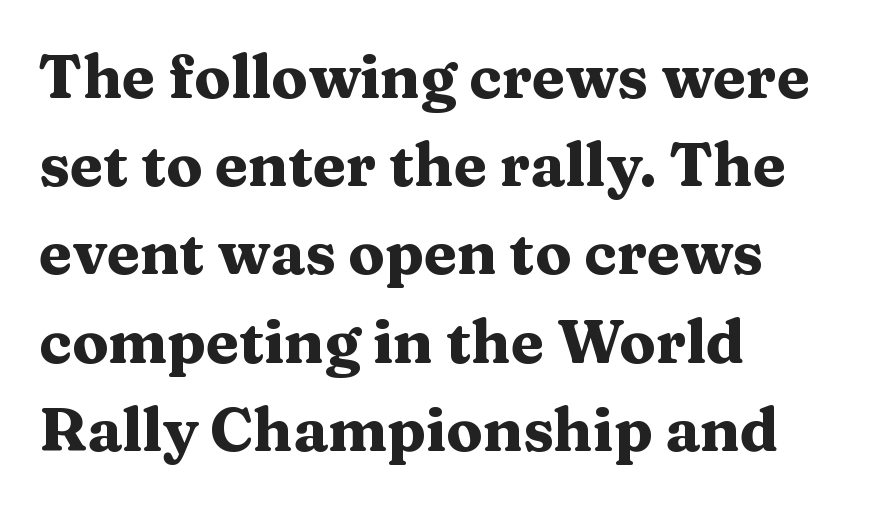
The face used here is proportionally spaced, like ordinary book or web type. The characters look thick and weighty, a clear bold. Observe the serifs anchoring each vertical stroke in this sample. The string is rendered with underlining switched off.
